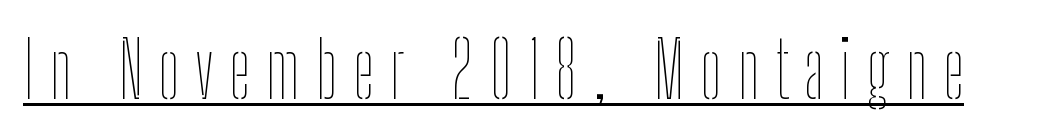
The image shows 77 px thin, condensed type, upright; set unusually wide letter spacing (+0.2 em), underlined; low stroke contrast and a medium x-height.
